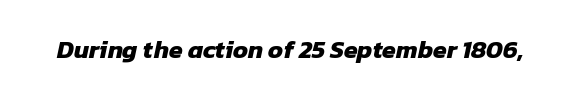
Q: Is the text bold? A: Yes.
Q: Is the text underlined? A: No.
Q: Is the spacing between letters normal or unusually wide? A: Normal.
